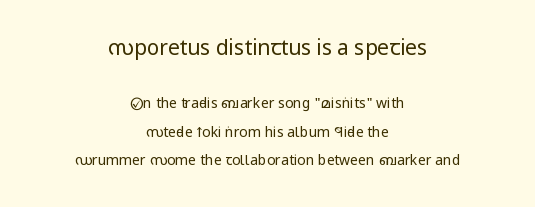
A centered setting, common on invitations and titles, is used for this passage. Weight class: somewhere from thin through regular. Honestly, the letter spacing is just normal — you wouldn't notice it. If you squint, the top block still reads clearly — it's the larger of the two. Loosely led — the rows are spread out. Lines of text with bare space underneath.
